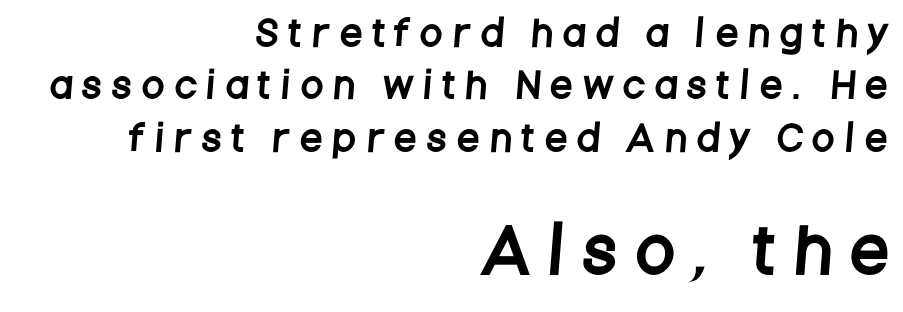
Top chunk: small. Bottom chunk: large. Proportional: the letters do not fall into vertical columns. Layout note: lines flush right. The tracking jumps out immediately: characters are airy and widely separated.
